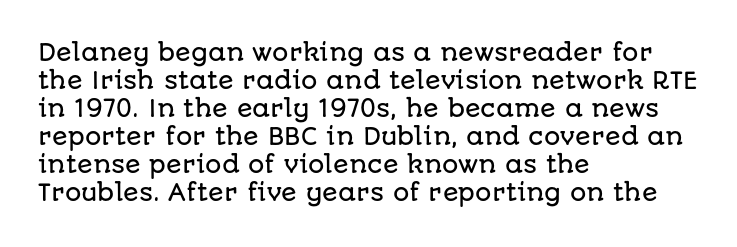
Q: Is the text italic (slanted)? A: No, it is upright.
Q: Is the text underlined? A: No.
Q: How is the paragraph aligned? A: Left-aligned.
Q: Is the spacing between letters normal or unusually wide? A: Normal.
